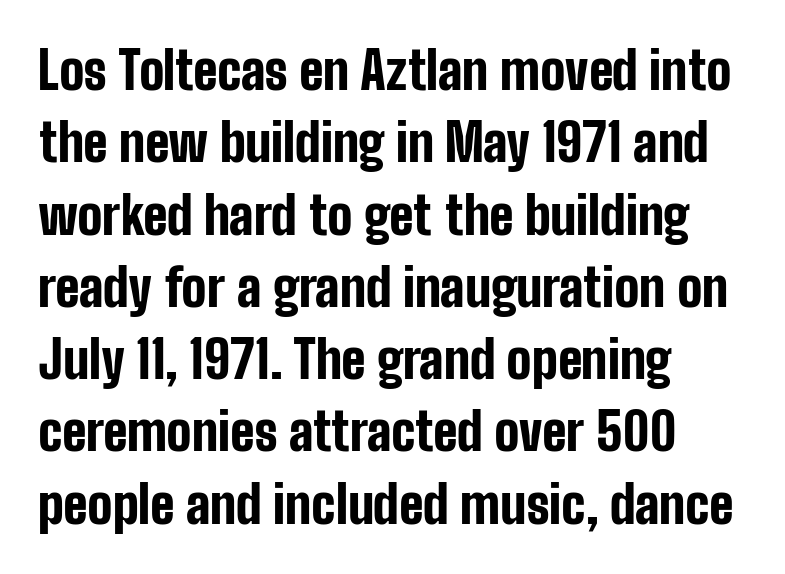
Q: Is the text bold? A: Yes.
Q: Is the text italic (slanted)? A: No, it is upright.
Q: Is the typeface a serif or a sans-serif typeface? A: Sans-serif.
Q: Is the text underlined? A: No.
Q: How is the paragraph aligned? A: Left-aligned.
Q: Is the spacing between letters normal or unusually wide? A: Normal.
Q: Is the spacing between lines tight, normal or loose? A: Normal.
Q: Width (condensed, normal, or wide)? A: Condensed.
Q: Stroke contrast? A: Low.
Q: x-height? A: Medium.
Q: Monospaced? A: No.
